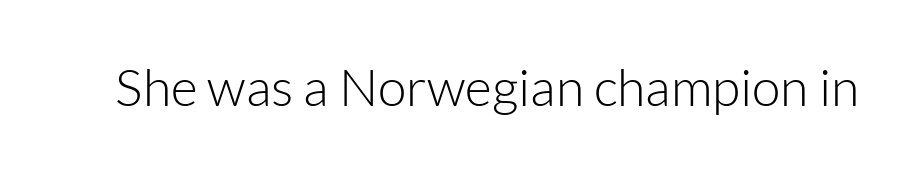
A bare baseline throughout the passage. No heavy texture on the line: the type isn't bold. The axis of the letterforms is exactly vertical. Is this a sans? Yes — the strokes have no serifs.
